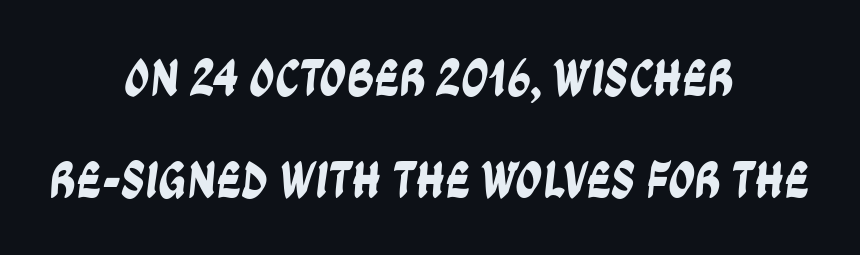
Q: Is the typeface a serif or a sans-serif typeface? A: Sans-serif.
Q: Is the text underlined? A: No.
Q: How is the paragraph aligned? A: Centered.
Q: Is the spacing between letters normal or unusually wide? A: Normal.
Q: Is the spacing between lines tight, normal or loose? A: Loose.
Q: Width (condensed, normal, or wide)? A: Condensed.
Q: Stroke contrast? A: Low.
Q: x-height? A: Large.
Q: Monospaced? A: No.
